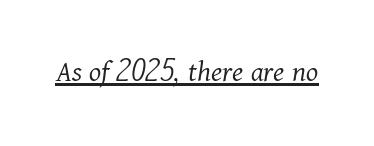
The image shows 31 px light serif type, italic (leaning right); set normal letter spacing, underlined; medium stroke contrast and a medium x-height.
